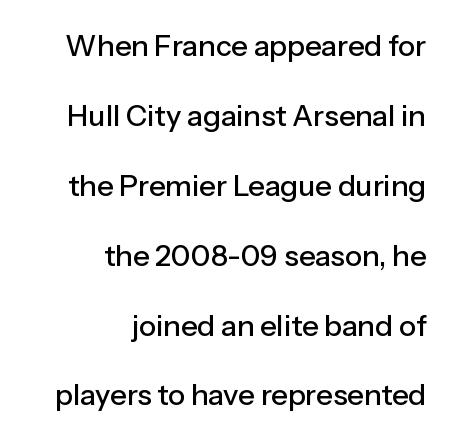
The image shows 29 px sans-serif type, upright; set right-aligned, loose line spacing (2.41x), normal letter spacing, not underlined; low stroke contrast and a medium x-height.
